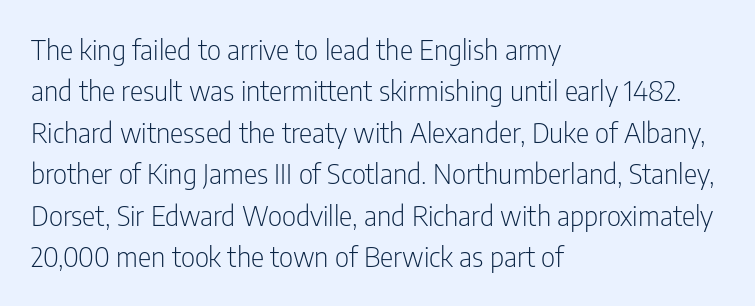
{"serif": "no", "italic": "no", "bold": "no", "weight": "light", "width": "condensed", "stroke_contrast": "low", "x_height": "medium", "monospaced": "no", "underline": "no", "align": "left", "line_spacing": "normal", "line_spacing_ratio": 1.48, "letter_spacing": "normal", "letter_spacing_em": 0.0, "glyph_px": 28}
